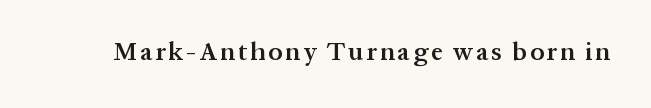
Q: Is the text bold? A: Semi-bold.
Q: Is the text italic (slanted)? A: No, it is upright.
Q: Is the text underlined? A: No.
